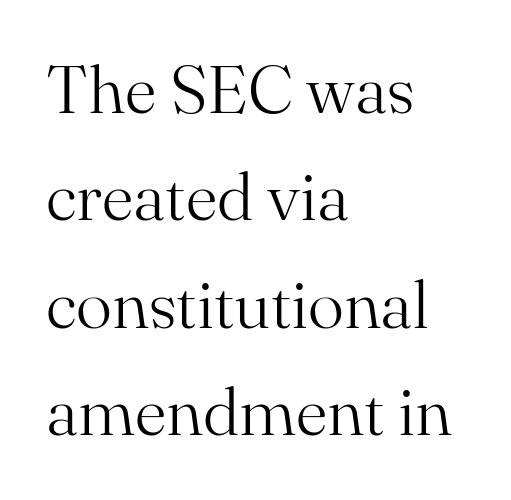
{"serif": "yes", "italic": "no", "bold": "no", "weight": "light", "width": "normal", "stroke_contrast": "medium", "x_height": "small", "monospaced": "no", "underline": "no", "align": "left", "line_spacing": "normal", "line_spacing_ratio": 1.58, "letter_spacing": "normal", "letter_spacing_em": 0.0, "glyph_px": 68}
